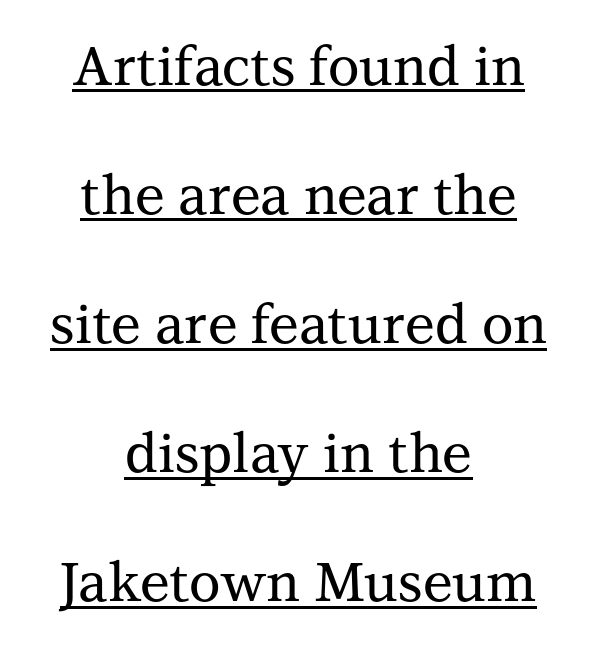
Airy leading. Each letter keeps its own natural width here, so spacing adapts to shape. Are there feet on the stems? There are — it's a serif. The horizontal fit of the characters is conventional and even. Glance below the letters and you will spot a drawn line. The type sits square on the baseline with zero lean.
